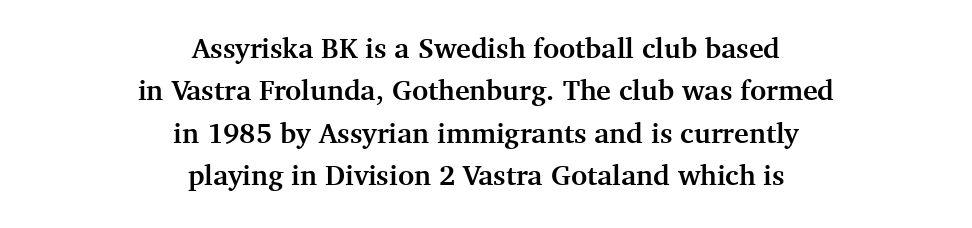
The image shows 28 px semibold serif type, upright; set centered, normal line spacing (1.51x), normal letter spacing, not underlined; medium stroke contrast and a medium x-height.
